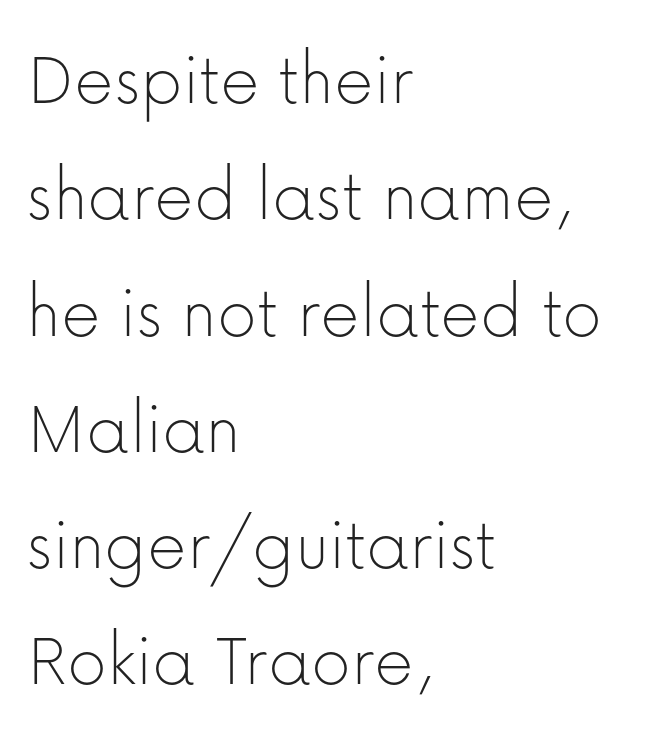
{"serif": "no", "italic": "no", "bold": "no", "weight": "thin", "width": "normal", "stroke_contrast": "low", "x_height": "medium", "monospaced": "no", "underline": "no", "align": "left", "line_spacing": "normal", "line_spacing_ratio": 1.51, "letter_spacing": "normal", "letter_spacing_em": 0.0, "glyph_px": 77}
